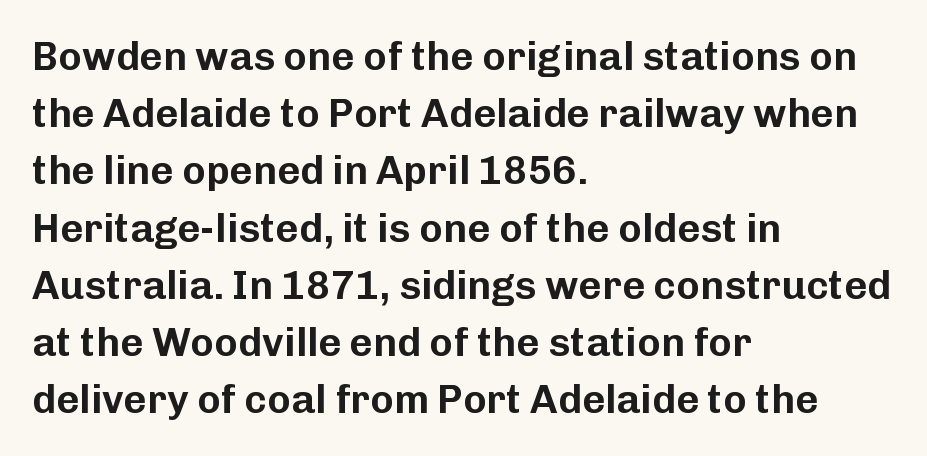
Serifs: no, the terminals of the letterforms are clean. How are the letters spaced? Ordinarily, with no added tracking. One glance says typical: line gaps are just what's usual. Line beginnings align vertically; line endings do not.
